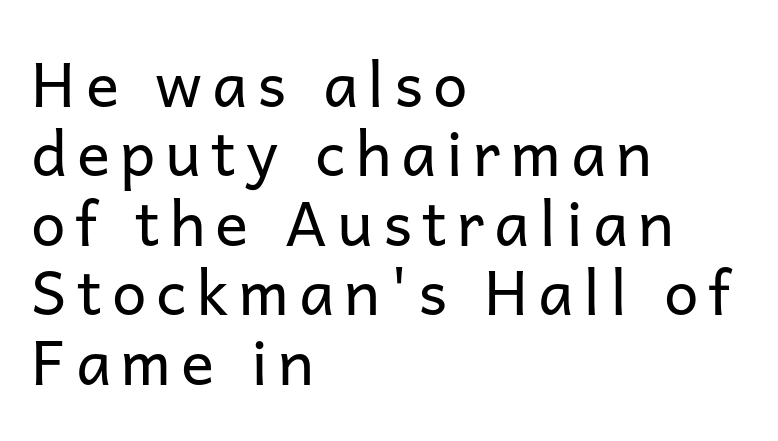
{"serif": "no", "italic": "no", "bold": "no", "weight": "regular", "width": "normal", "stroke_contrast": "low", "x_height": "medium", "monospaced": "no", "underline": "no", "align": "left", "line_spacing": "tight", "line_spacing_ratio": 1.12, "glyph_px": 62}
